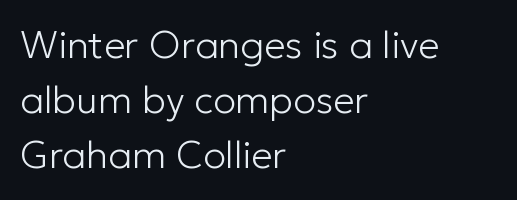
Q: Is the text bold? A: No.
Q: Is the text italic (slanted)? A: No, it is upright.
Q: Is the typeface a serif or a sans-serif typeface? A: Sans-serif.
Q: Is the text underlined? A: No.
Q: How is the paragraph aligned? A: Left-aligned.
Q: Is the spacing between letters normal or unusually wide? A: Normal.
Q: Is the spacing between lines tight, normal or loose? A: Normal.
Q: Width (condensed, normal, or wide)? A: Normal.
Q: Stroke contrast? A: Low.
Q: x-height? A: Medium.
Q: Monospaced? A: No.
